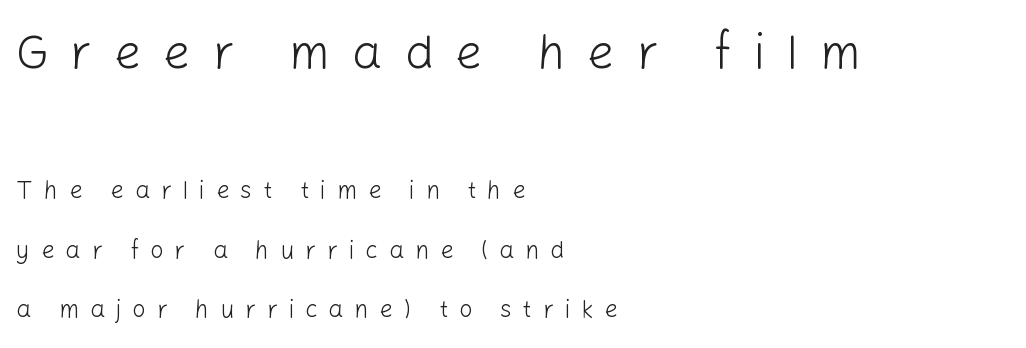
The image shows 48 px light sans-serif type, upright; set left-aligned, loose line spacing (2.46x), unusually wide letter spacing (+0.45 em), not underlined; the first (top) block is 2.0x larger; low stroke contrast and a medium x-height.
